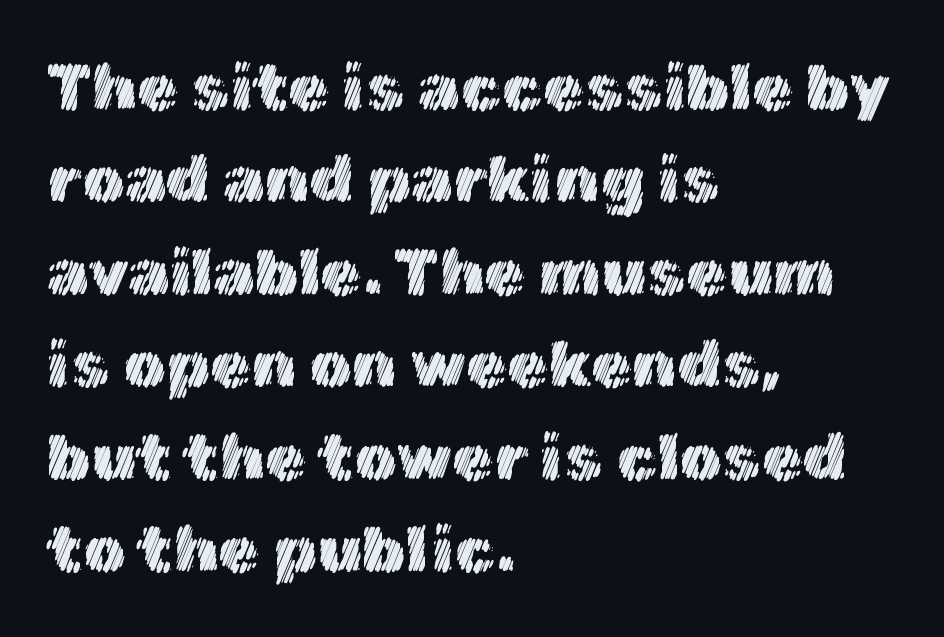
Q: Is the text italic (slanted)? A: No, it is upright.
Q: Is the text underlined? A: No.
Q: How is the paragraph aligned? A: Left-aligned.
Q: Is the spacing between letters normal or unusually wide? A: Normal.
Q: Is the spacing between lines tight, normal or loose? A: Normal.
Q: Width (condensed, normal, or wide)? A: Normal.
Q: x-height? A: Medium.
Q: Monospaced? A: No.
